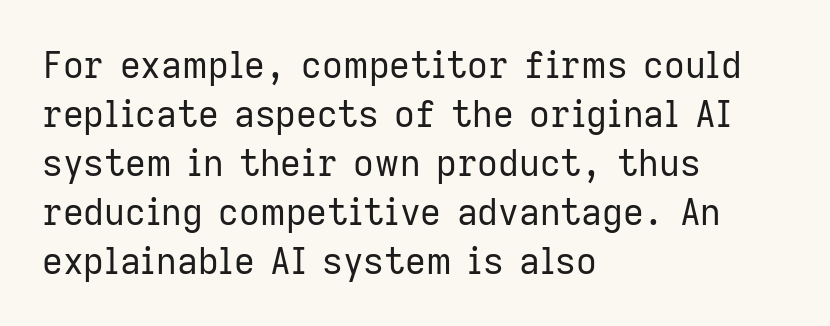
The image shows 36 px regular-weight sans-serif type, upright; set left-aligned, normal line spacing (1.36x), normal letter spacing, not underlined; low stroke contrast and a medium x-height.
